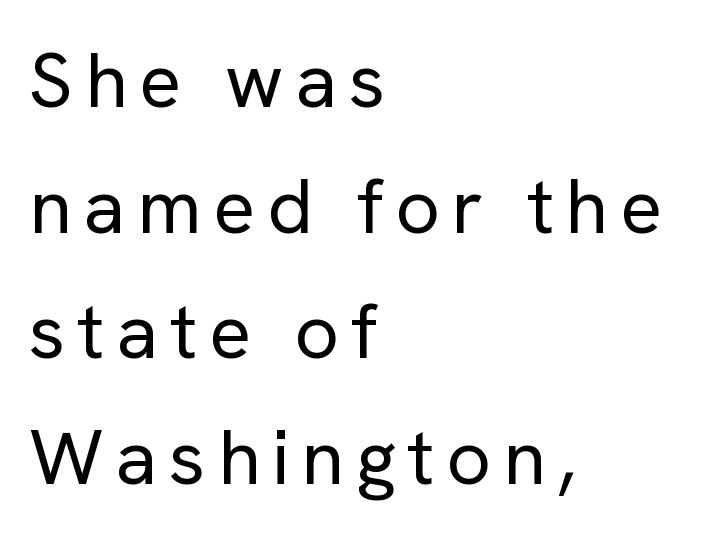
Regarding leading, the lines here are spaced in the standard way. Are there feet on the stems? There aren't — it's a sans. This rendering uses left alignment, leaving the right contour irregular. The letters advance in unequal steps, a hallmark of proportional type. No letter is thick-stroked: the sample isn't bold. Does the lettering tilt? It doesn't — this is upright.
